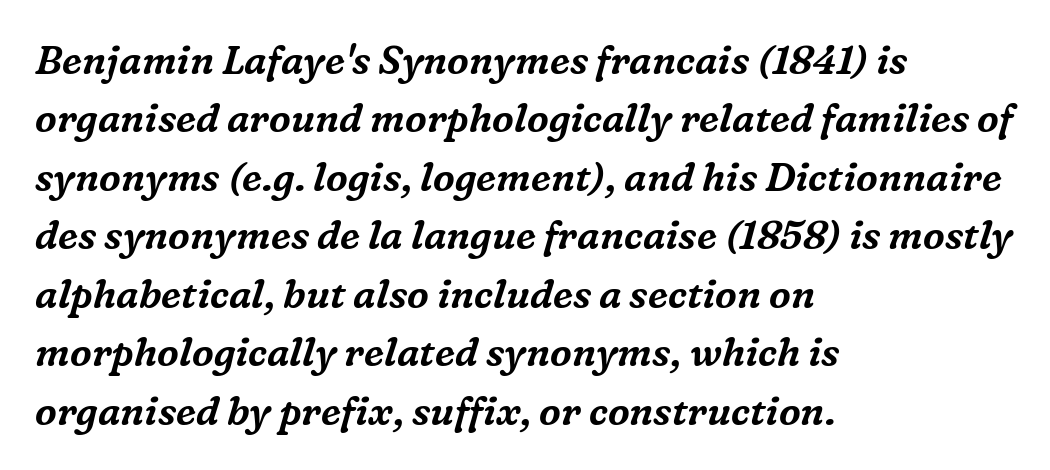
The image shows 39 px serif type, italic (leaning right); set left-aligned, normal line spacing (1.5x), normal letter spacing, not underlined; medium stroke contrast and a medium x-height.
